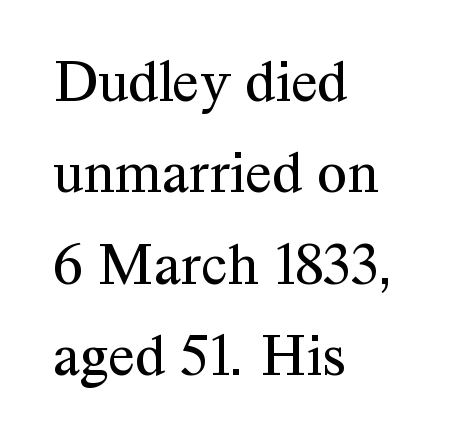
Line beginnings align vertically; line endings do not. Counters stay open thanks to moderate or lighter strokes. Letter spacing: default. The leading is moderate, giving the passage an even texture.
